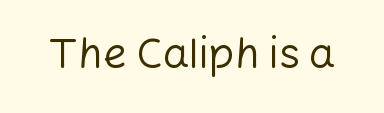
The image shows 42 px regular-weight sans-serif type, upright; set normal letter spacing, not underlined; low stroke contrast and a medium x-height.
